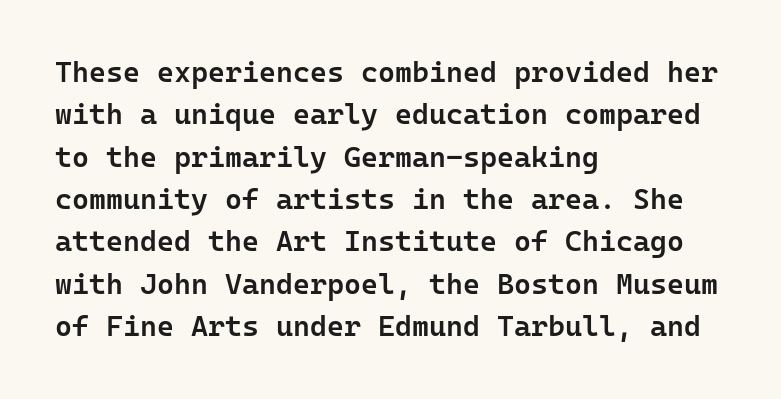
Look at the bottom of the vertical strokes: they stop flat, with no serifs. The glyphs have the mass of a demibold cut, below bold. How would I describe the line gaps? Plain and ordinary. Alignment: flush left. A typesetter would call this monospace, since all characters share one set width.
